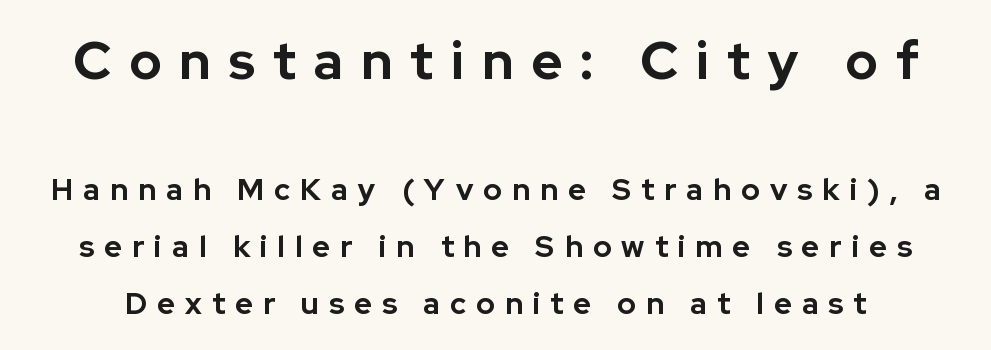
The image shows 53 px bold sans-serif type, upright; set loose line spacing (1.91x), unusually wide letter spacing (+0.34 em), not underlined; the first (top) block is 1.77x larger; low stroke contrast and a medium x-height.
